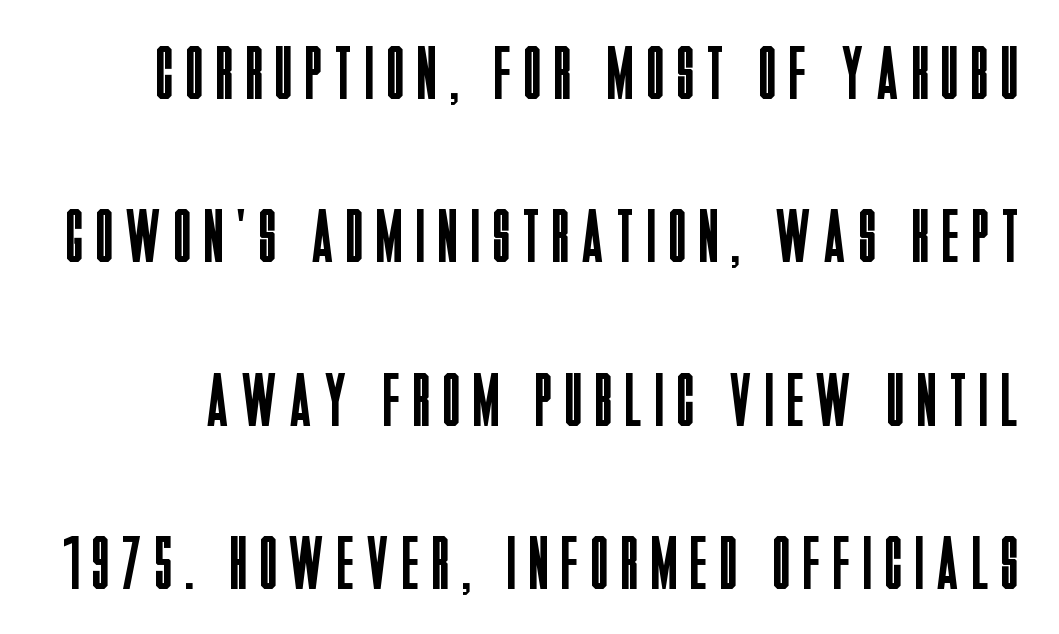
The image shows 75 px regular-weight, condensed sans-serif type, upright; set loose line spacing (2.18x), not underlined; low stroke contrast and a large x-height.
